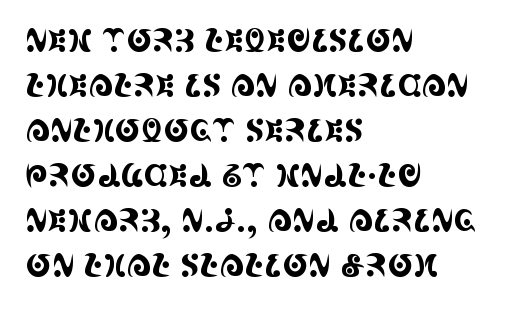
Line starts are locked; line ends wander. Compared with typical body copy, the letter spacing here is the same. Notice how descenders clear the ascenders below comfortably — that's standard leading. The passage shown is not underscored anywhere. Do the characters align in a grid? No, the font is proportional.
